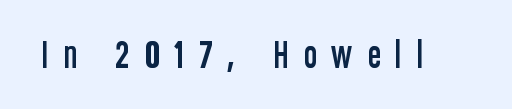
The image shows 32 px condensed sans-serif type, upright; set unusually wide letter spacing (+0.43 em), not underlined; low stroke contrast and a large x-height.
